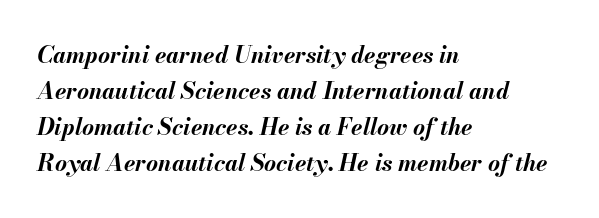
{"italic": "yes", "lean": "right", "slant_degrees": 13, "bold": "yes", "underline": "no", "align": "left", "line_spacing": "normal", "line_spacing_ratio": 1.56, "letter_spacing": "normal", "letter_spacing_em": 0.0, "glyph_px": 23}
